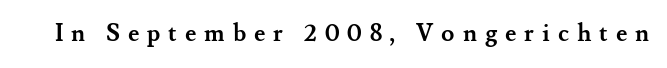
{"italic": "no", "bold": "yes", "underline": "no", "letter_spacing": "wide", "letter_spacing_em": 0.33, "glyph_px": 24}
